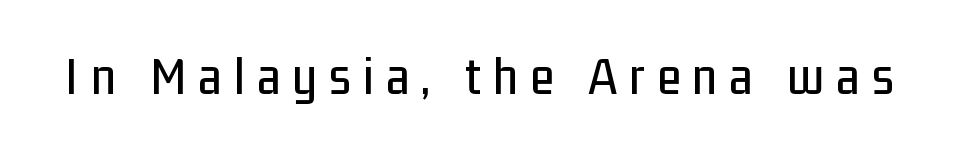
Each letter keeps its own natural width here, so spacing adapts to shape. Lines of text with bare space underneath. The rendering inserts visible extra space after every character. Nothing sits at the stroke ends, so this counts as sans-serif. If you drew a line through each stem, it would be perfectly vertical.
